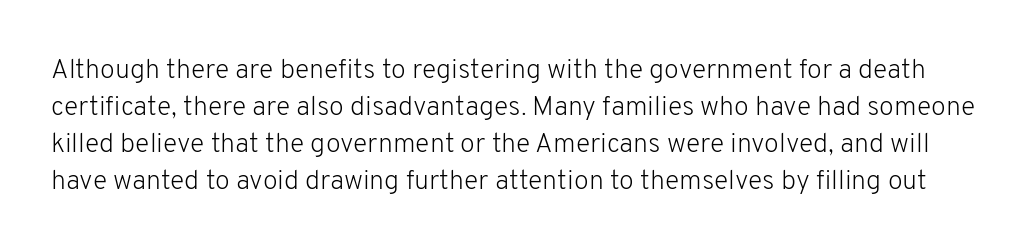
{"italic": "no", "bold": "no", "underline": "no", "line_spacing": "normal", "line_spacing_ratio": 1.37, "letter_spacing": "normal", "letter_spacing_em": 0.0, "glyph_px": 27}
